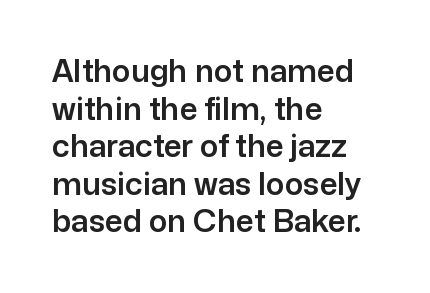
The lettering holds an erect, upright posture throughout. Teacher's note: observe the even left margin — that is flush-left alignment. Tracking here is standard; glyphs follow each other at the usual distance. The words here are not underlined. To sum up the face: it is a sans, with no serifs. Note the varied advance widths — an 'i' is clearly narrower than an 'm'.
